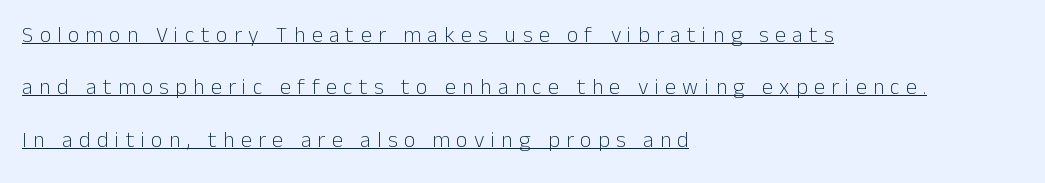
Q: Is the text bold? A: No.
Q: Is the text italic (slanted)? A: No, it is upright.
Q: Is the text underlined? A: Yes.
Q: How is the paragraph aligned? A: Left-aligned.
Q: Is the spacing between letters normal or unusually wide? A: Unusually wide.
Q: Is the spacing between lines tight, normal or loose? A: Loose.
